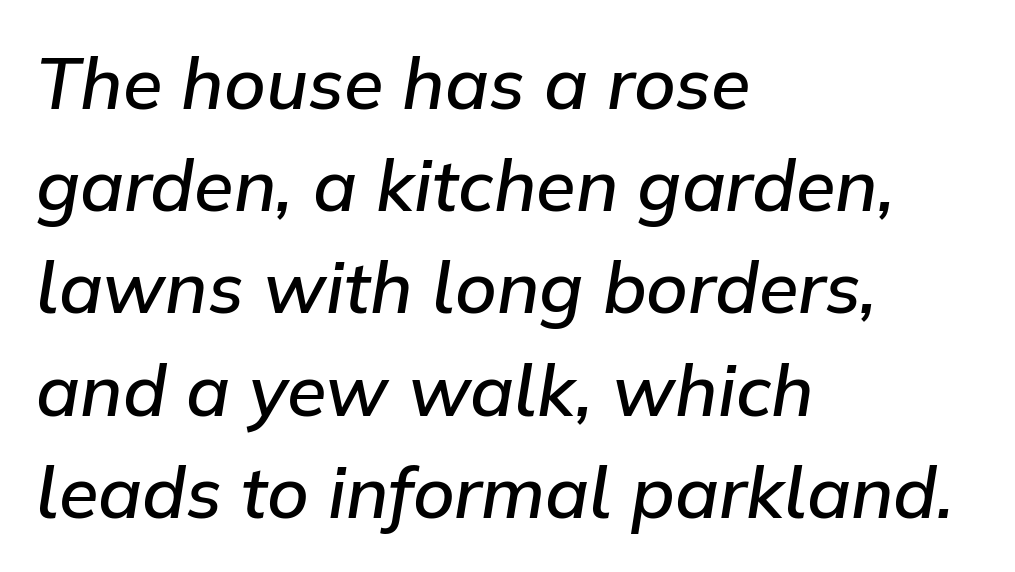
{"italic": "yes", "lean": "right", "slant_degrees": 9, "bold": "semi", "weight": "semibold", "width": "normal", "stroke_contrast": "low", "x_height": "medium", "monospaced": "no", "underline": "no", "align": "left", "line_spacing": "normal", "line_spacing_ratio": 1.42, "letter_spacing": "normal", "letter_spacing_em": 0.0, "glyph_px": 72}
